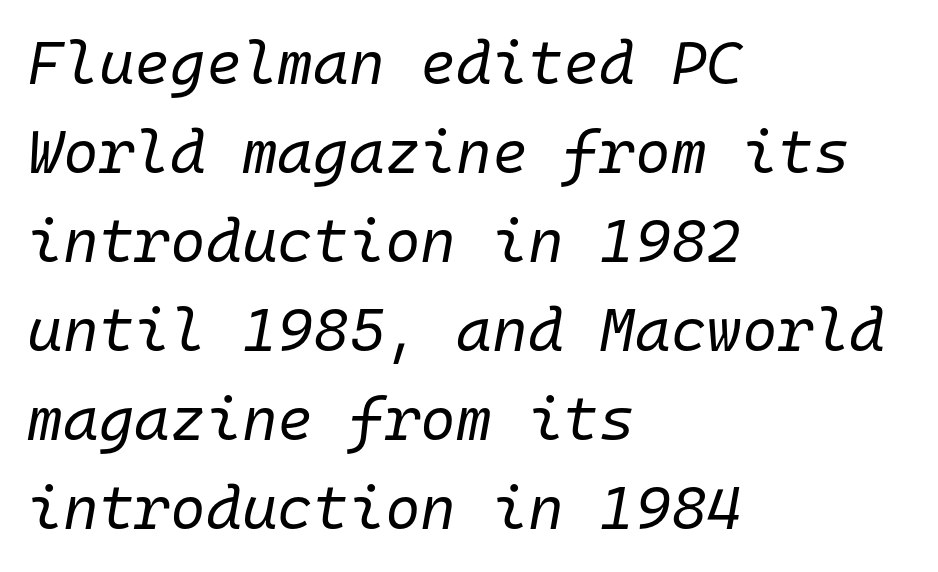
{"italic": "yes", "lean": "right", "slant_degrees": 10, "bold": "no", "weight": "regular", "width": "normal", "stroke_contrast": "low", "x_height": "medium", "monospaced": "yes", "underline": "no", "align": "left", "line_spacing": "normal", "line_spacing_ratio": 1.46, "letter_spacing": "normal", "letter_spacing_em": 0.0, "glyph_px": 61}
